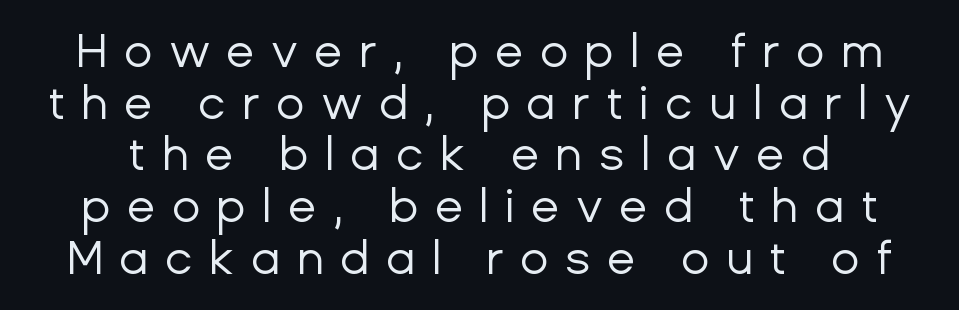
The image shows 47 px regular-weight sans-serif type, upright; set tight line spacing (1.1x), unusually wide letter spacing (+0.34 em), not underlined; low stroke contrast and a medium x-height.
